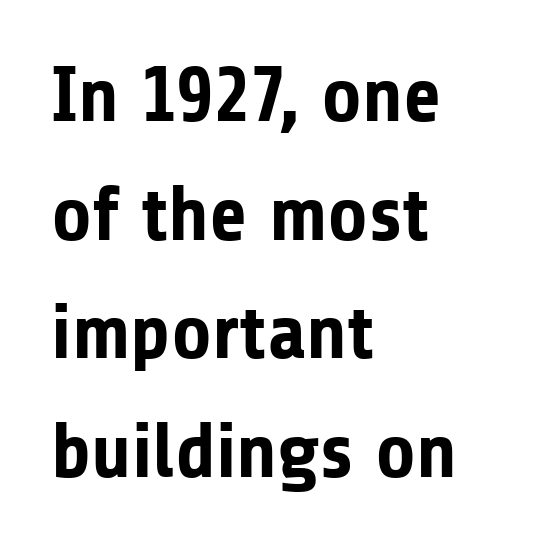
No feet cap the strokes, marking this as sans-serif type. Typographic density is high because the face is bold. Do the characters align in a grid? No, the font is proportional. Beneath every word, the page is bare. How are the letters spaced? Ordinarily, with no added tracking. The designer left line spacing at the default.
